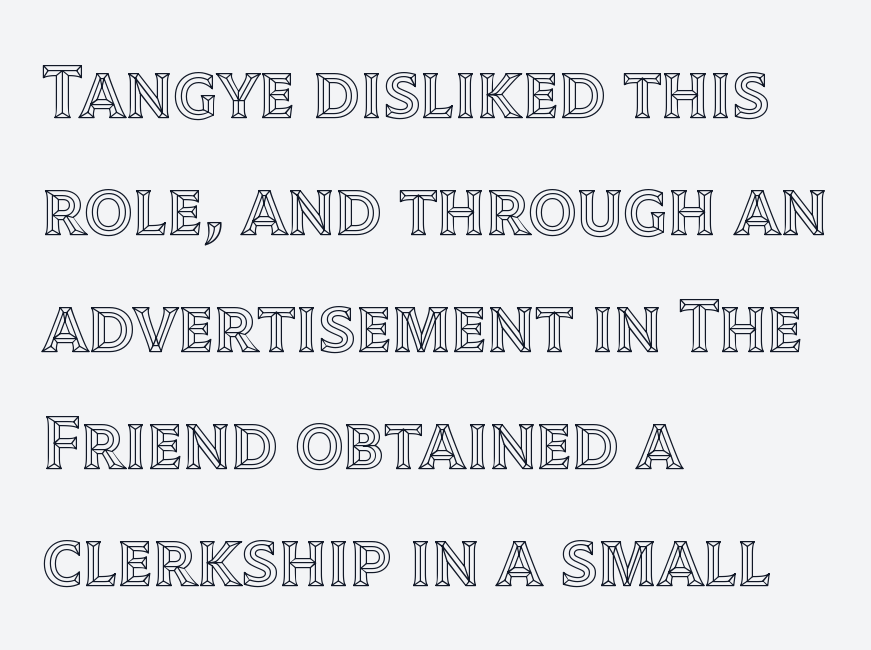
Q: Is the text italic (slanted)? A: No, it is upright.
Q: Is the text underlined? A: No.
Q: How is the paragraph aligned? A: Left-aligned.
Q: Is the spacing between letters normal or unusually wide? A: Normal.
Q: Is the spacing between lines tight, normal or loose? A: Normal.
Q: Width (condensed, normal, or wide)? A: Normal.
Q: x-height? A: Large.
Q: Monospaced? A: No.
